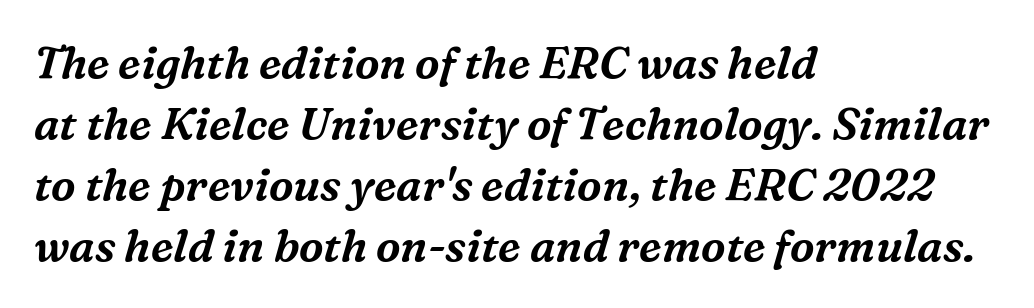
Q: Is the text italic (slanted)? A: Yes, it leans right by about 16 degrees.
Q: Is the typeface a serif or a sans-serif typeface? A: Serif.
Q: Is the text underlined? A: No.
Q: How is the paragraph aligned? A: Left-aligned.
Q: Is the spacing between letters normal or unusually wide? A: Normal.
Q: Is the spacing between lines tight, normal or loose? A: Normal.
Q: Width (condensed, normal, or wide)? A: Normal.
Q: Stroke contrast? A: Medium.
Q: x-height? A: Medium.
Q: Monospaced? A: No.
